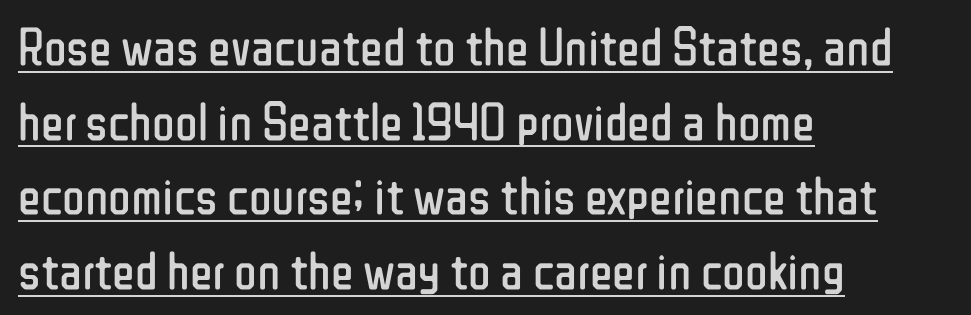
{"serif": "no", "italic": "no", "bold": "no", "weight": "regular", "width": "condensed", "stroke_contrast": "low", "x_height": "medium", "monospaced": "no", "underline": "yes", "align": "left", "line_spacing": "normal", "line_spacing_ratio": 1.41, "letter_spacing": "normal", "letter_spacing_em": 0.0, "glyph_px": 53}
